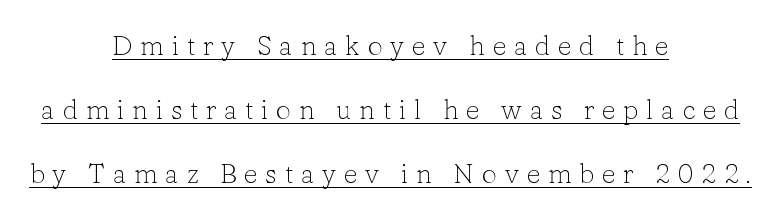
The image shows 27 px text type, upright; set centered, loose line spacing (2.37x), unusually wide letter spacing (+0.28 em), underlined.
